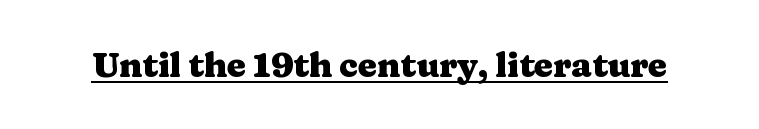
The image shows 34 px heavy, wide serif type, upright; set normal letter spacing, underlined; medium stroke contrast and a medium x-height.
